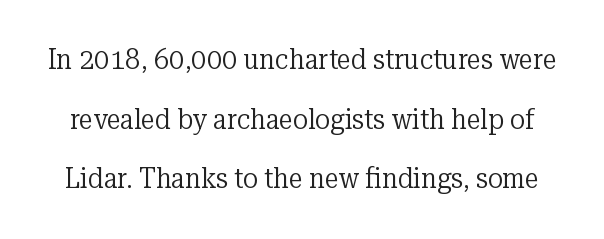
Q: Is the text bold? A: No.
Q: Is the text italic (slanted)? A: No, it is upright.
Q: Is the typeface a serif or a sans-serif typeface? A: Serif.
Q: Is the text underlined? A: No.
Q: Is the spacing between letters normal or unusually wide? A: Normal.
Q: Is the spacing between lines tight, normal or loose? A: Loose.
Q: Width (condensed, normal, or wide)? A: Normal.
Q: Stroke contrast? A: Low.
Q: x-height? A: Medium.
Q: Monospaced? A: No.
